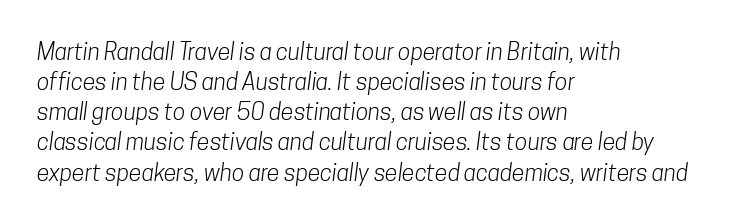
Q: Is the text bold? A: No.
Q: Is the text underlined? A: No.
Q: How is the paragraph aligned? A: Left-aligned.
Q: Is the spacing between letters normal or unusually wide? A: Normal.
Q: Is the spacing between lines tight, normal or loose? A: Normal.
